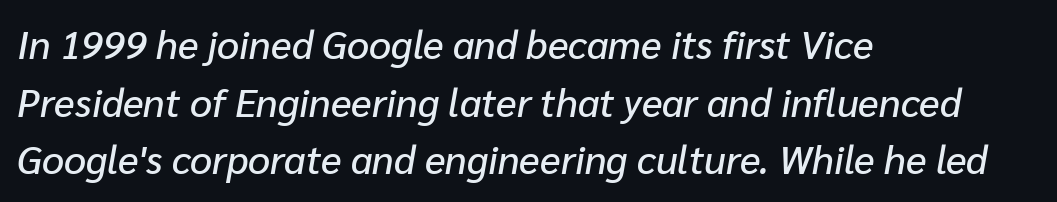
Q: Is the text italic (slanted)? A: Yes, it leans right by about 10 degrees.
Q: Is the text underlined? A: No.
Q: How is the paragraph aligned? A: Left-aligned.
Q: Is the spacing between letters normal or unusually wide? A: Normal.
Q: Is the spacing between lines tight, normal or loose? A: Normal.
Q: Width (condensed, normal, or wide)? A: Normal.
Q: Stroke contrast? A: Low.
Q: x-height? A: Medium.
Q: Monospaced? A: No.
